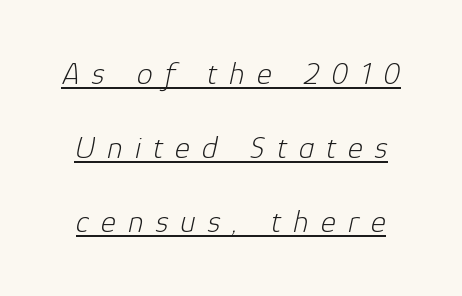
The image shows 32 px light type, italic (leaning right); set loose line spacing (2.32x), unusually wide letter spacing (+0.38 em), underlined; low stroke contrast and a medium x-height.
